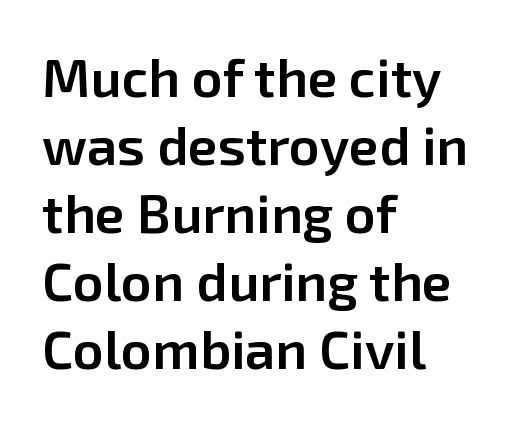
{"serif": "no", "italic": "no", "bold": "semi", "weight": "semibold", "width": "normal", "stroke_contrast": "low", "x_height": "medium", "monospaced": "no", "underline": "no", "align": "left", "line_spacing": "normal", "line_spacing_ratio": 1.26, "letter_spacing": "normal", "letter_spacing_em": 0.0, "glyph_px": 54}
